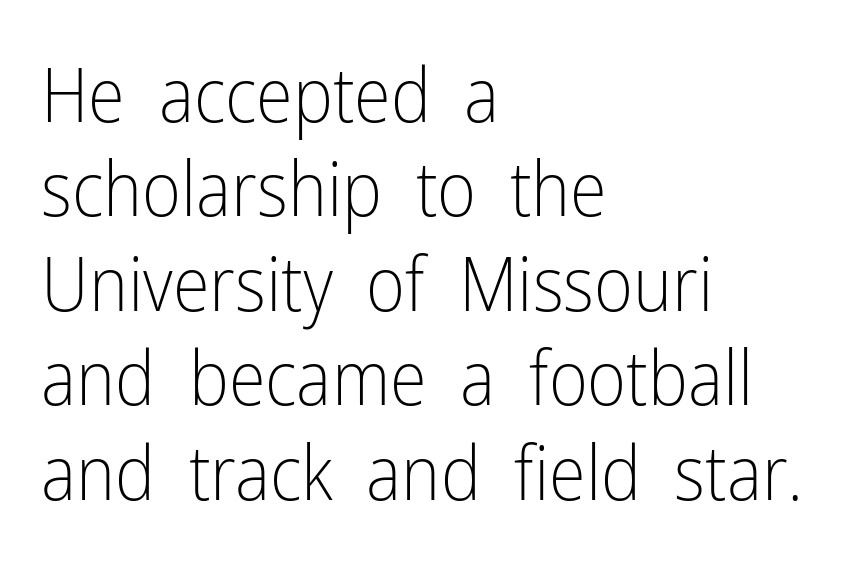
The image shows 75 px light, condensed sans-serif type, upright; set left-aligned, normal line spacing (1.26x), normal letter spacing, not underlined; low stroke contrast and a medium x-height.
